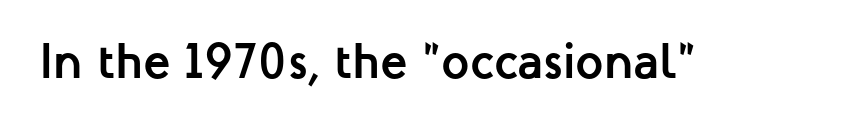
{"serif": "no", "italic": "no", "bold": "yes", "weight": "semibold", "width": "normal", "stroke_contrast": "low", "x_height": "medium", "monospaced": "no", "underline": "no", "letter_spacing": "normal", "letter_spacing_em": 0.0, "glyph_px": 50}
